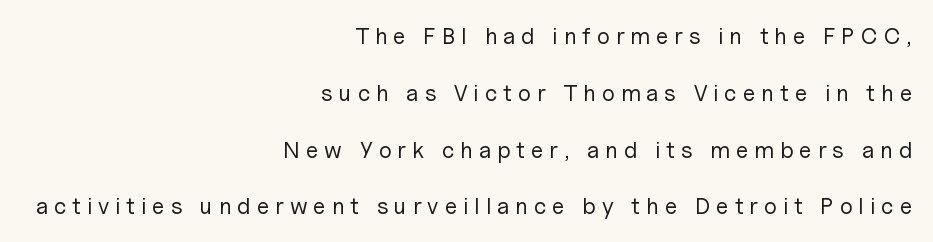
The image shows 23 px text type, upright; set right-aligned, loose line spacing (2.47x), unusually wide letter spacing (+0.26 em), not underlined.
